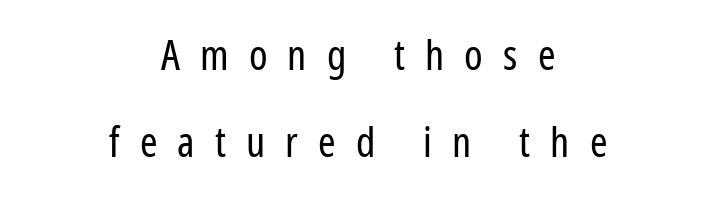
Think of a printed novel: that variable character pitch is what you see here. Visually the block forms a symmetrical silhouette, jagged on both flanks. Vertically, the passage feels expansive, rows floating well apart. Check under the words: just untouched page. Unlike a traditional serif, this face leaves its strokes unadorned. The weight would be labelled regular, book, light, or lighter still.
